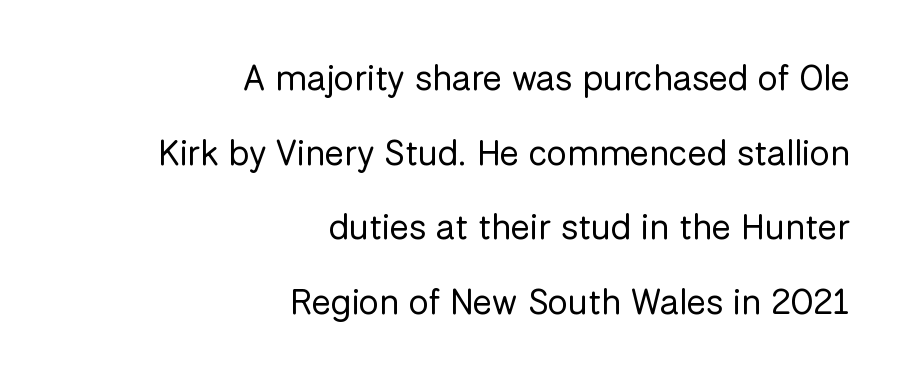
The image shows 36 px regular-weight sans-serif type, upright; set right-aligned, loose line spacing (2.07x), normal letter spacing, not underlined; low stroke contrast and a medium x-height.
